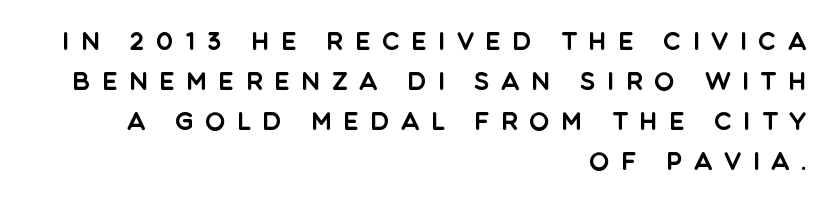
Q: Is the text italic (slanted)? A: No, it is upright.
Q: Is the text underlined? A: No.
Q: How is the paragraph aligned? A: Right-aligned.
Q: Is the spacing between letters normal or unusually wide? A: Unusually wide.
Q: Is the spacing between lines tight, normal or loose? A: Normal.
